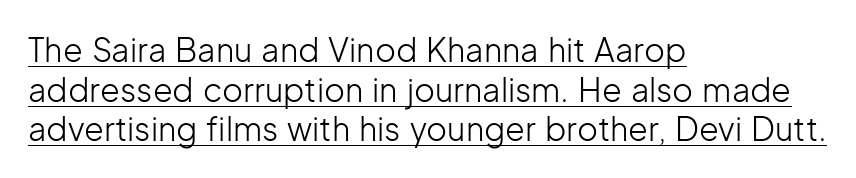
Q: Is the text bold? A: No.
Q: Is the text italic (slanted)? A: No, it is upright.
Q: Is the typeface a serif or a sans-serif typeface? A: Sans-serif.
Q: Is the text underlined? A: Yes.
Q: How is the paragraph aligned? A: Left-aligned.
Q: Is the spacing between letters normal or unusually wide? A: Normal.
Q: Width (condensed, normal, or wide)? A: Normal.
Q: Stroke contrast? A: Low.
Q: x-height? A: Medium.
Q: Monospaced? A: No.
